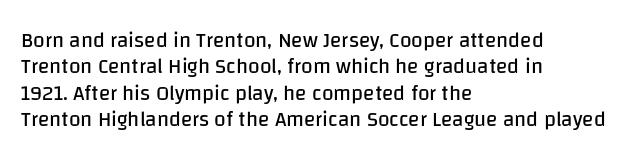
{"italic": "no", "bold": "no", "underline": "no", "align": "left", "line_spacing": "normal", "line_spacing_ratio": 1.26, "letter_spacing": "normal", "letter_spacing_em": 0.0, "glyph_px": 21}
